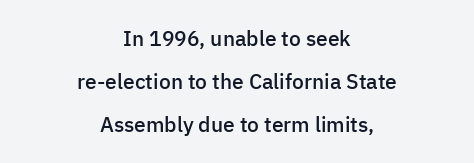
{"italic": "no", "bold": "semi", "underline": "no", "align": "center", "line_spacing": "loose", "line_spacing_ratio": 2.05, "letter_spacing": "normal", "letter_spacing_em": 0.0, "glyph_px": 21}
